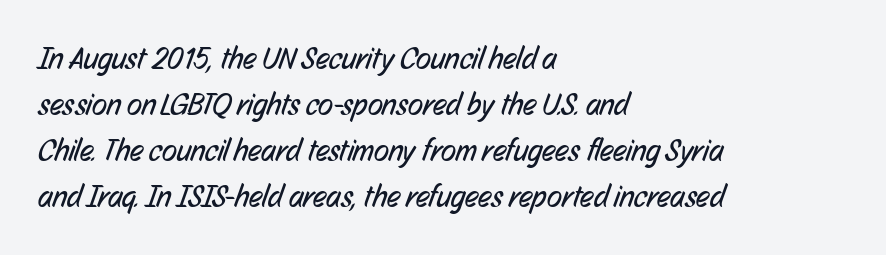
The image shows 31 px regular-weight, condensed sans-serif type; set left-aligned, normal line spacing (1.48x), normal letter spacing, not underlined; low stroke contrast and a medium x-height.
